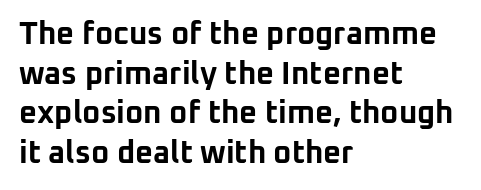
{"serif": "no", "italic": "no", "bold": "yes", "weight": "bold", "width": "normal", "stroke_contrast": "low", "x_height": "medium", "monospaced": "no", "underline": "no", "align": "left", "line_spacing": "normal", "line_spacing_ratio": 1.28, "letter_spacing": "normal", "letter_spacing_em": 0.0, "glyph_px": 31}
